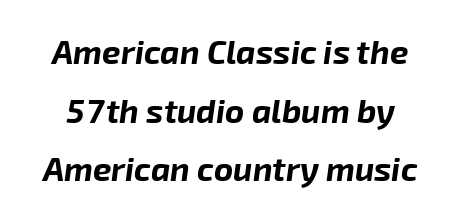
Q: Is the text bold? A: Yes.
Q: Is the text italic (slanted)? A: Yes, it leans right by about 8 degrees.
Q: Is the text underlined? A: No.
Q: Is the spacing between letters normal or unusually wide? A: Normal.
Q: Width (condensed, normal, or wide)? A: Normal.
Q: Stroke contrast? A: Low.
Q: x-height? A: Medium.
Q: Monospaced? A: No.
